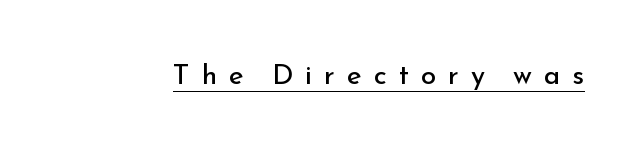
The gaps between neighbouring characters are conspicuously large. Think standard paragraph weight, or any step lighter than that. When letters stand straight like this, we call the style roman or upright. Looks like someone drew a line under every word here.
